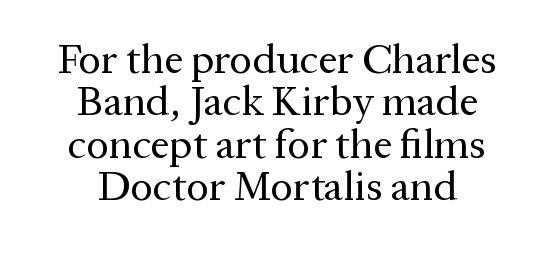
Is there any slant? The stems are plumb. Clear beneath every line of the passage. The cut favours lightness, reaching ordinary text weight at its darkest. Leading: reduced. Each word holds together tightly as a unit, with standard inter-letter gaps.
